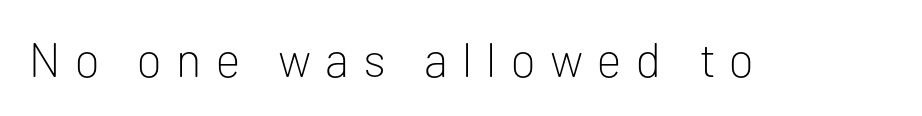
The image shows 48 px light sans-serif type, upright; set unusually wide letter spacing (+0.3 em), not underlined; low stroke contrast and a medium x-height.
